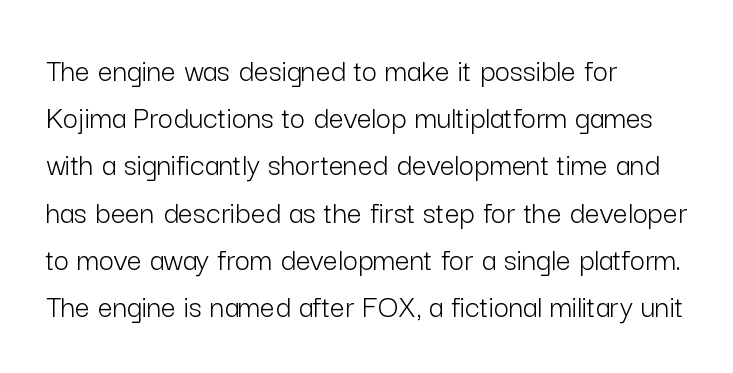
The letters carry no serifs — their stems end cleanly without finishing strokes. Each line starts at the same left margin while the right side varies. Compared with typical paragraphs, the rows here are spaced about the same. The lettering stays uniformly vertical, giving the passage a roman look. Note the varied advance widths — an 'i' is clearly narrower than an 'm'. You could call the tracking neutral — neither tight nor loose.
